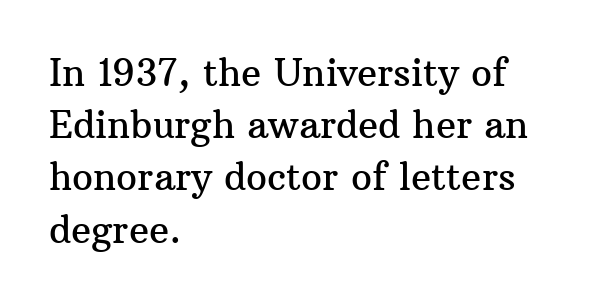
Q: Is the text italic (slanted)? A: No, it is upright.
Q: Is the typeface a serif or a sans-serif typeface? A: Serif.
Q: Is the text underlined? A: No.
Q: How is the paragraph aligned? A: Left-aligned.
Q: Is the spacing between letters normal or unusually wide? A: Normal.
Q: Is the spacing between lines tight, normal or loose? A: Normal.
Q: Width (condensed, normal, or wide)? A: Normal.
Q: Stroke contrast? A: Medium.
Q: x-height? A: Medium.
Q: Monospaced? A: No.
